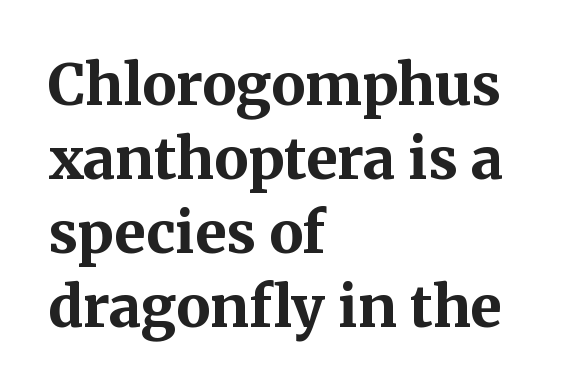
The face used here is proportionally spaced, like ordinary book or web type. Yep, those are serifs on the letters. The lettering holds an erect, upright posture throughout. Notice how thick the strokes are: this is what a full bold looks like.
